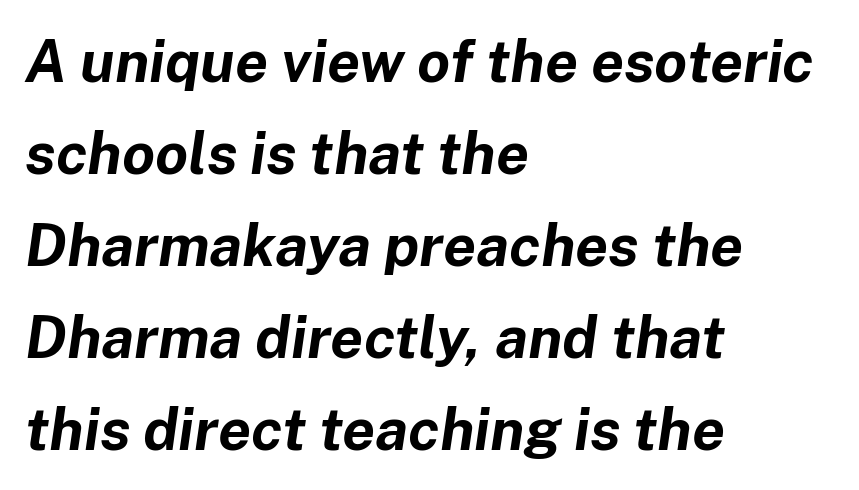
The image shows 59 px bold type, italic (leaning right); set left-aligned, normal line spacing (1.56x), normal letter spacing, not underlined; low stroke contrast and a medium x-height.
